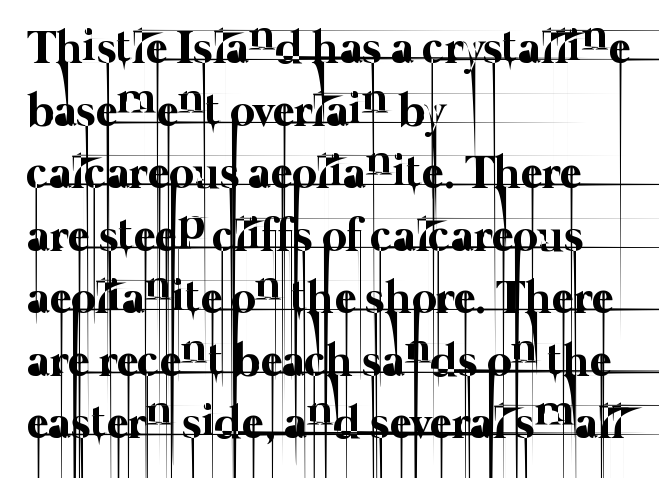
Where is the straight margin? On the left. Anything drawn beneath the words? Only blank space. Quick note: interline space is typical. A typesetter would call this proportional, since set widths differ per character. Each word holds together tightly as a unit, with standard inter-letter gaps. The font sits on the lighter half of the weight spectrum, regular included.
